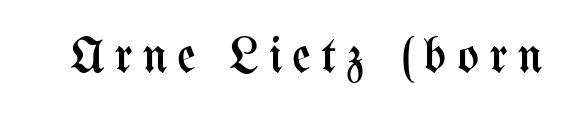
{"italic": "no", "bold": "no", "weight": "regular", "width": "condensed", "stroke_contrast": "medium", "x_height": "medium", "monospaced": "no", "underline": "no", "letter_spacing": "wide", "letter_spacing_em": 0.2, "glyph_px": 51}
